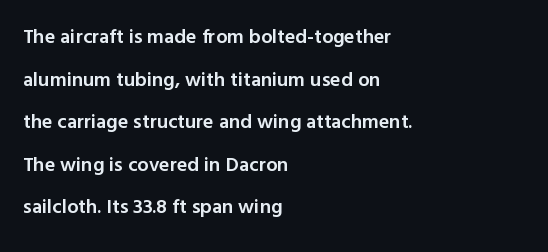
The image shows 20 px text type, upright; set left-aligned, loose line spacing (2.13x), normal letter spacing, not underlined.
